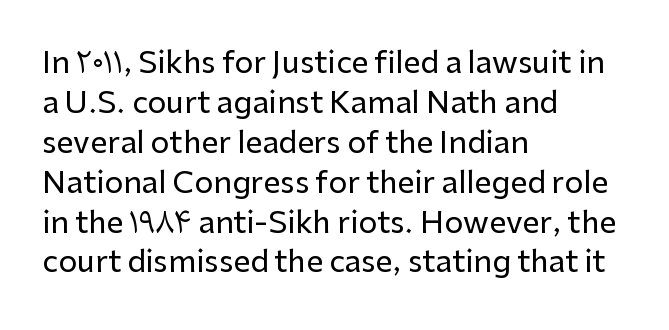
The image shows 30 px sans-serif type, upright; set left-aligned, normal line spacing (1.33x), normal letter spacing, not underlined; low stroke contrast and a medium x-height.
